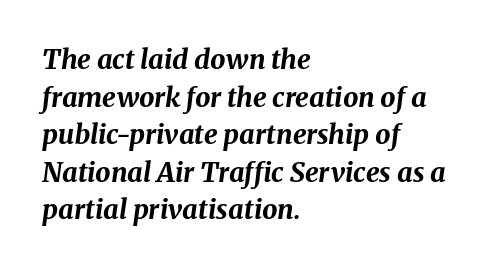
{"italic": "yes", "lean": "right", "slant_degrees": 8, "bold": "yes", "underline": "no", "align": "left", "line_spacing": "normal", "line_spacing_ratio": 1.39, "letter_spacing": "normal", "letter_spacing_em": 0.0, "glyph_px": 27}
